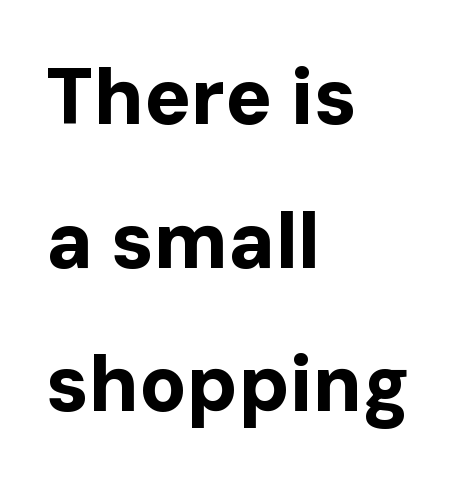
{"serif": "no", "italic": "no", "bold": "yes", "weight": "bold", "width": "normal", "stroke_contrast": "low", "x_height": "medium", "monospaced": "no", "underline": "no", "align": "left", "line_spacing_ratio": 1.84, "letter_spacing": "normal", "letter_spacing_em": 0.0, "glyph_px": 78}
